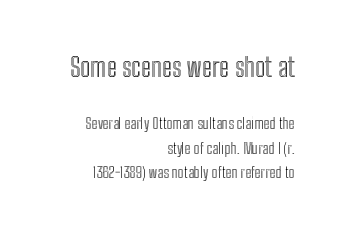
Summary of vertical rhythm: regular, with standard interline spacing. Larger block? The one above; the one below is distinctly smaller. Descenders are the only things crossing below the line. Words appear dense and cohesive because spacing is normal.
